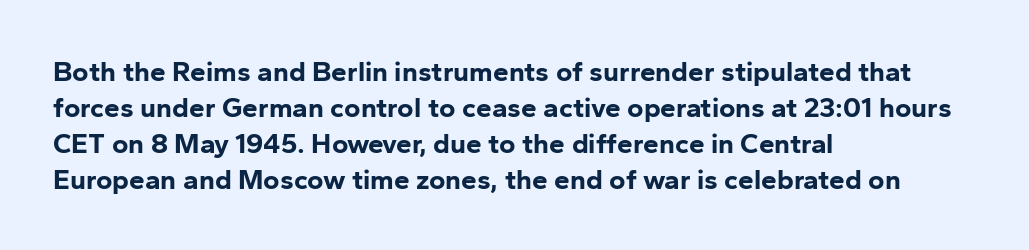
{"serif": "no", "italic": "no", "bold": "yes", "weight": "bold", "width": "normal", "stroke_contrast": "low", "x_height": "medium", "monospaced": "no", "underline": "no", "align": "left", "line_spacing": "normal", "line_spacing_ratio": 1.28, "letter_spacing": "normal", "letter_spacing_em": 0.0, "glyph_px": 28}
